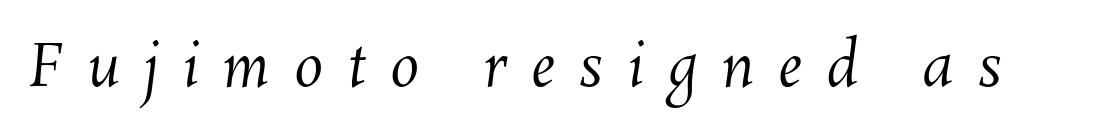
The image shows 58 px regular-weight type; set unusually wide letter spacing (+0.42 em), not underlined; medium stroke contrast and a medium x-height.
